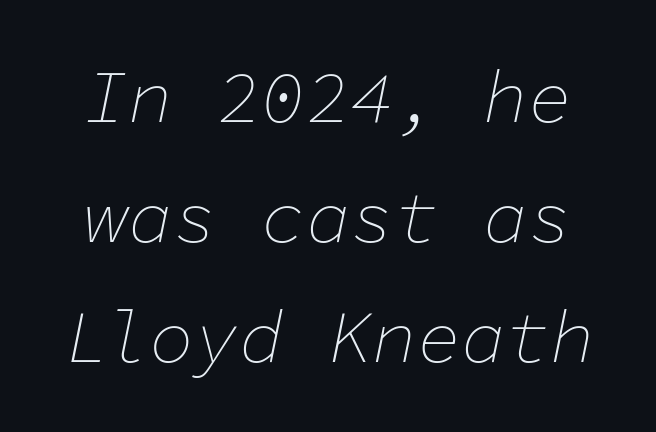
The image shows 74 px thin type, italic (leaning right), monospaced; set normal line spacing (1.62x), normal letter spacing, not underlined; low stroke contrast and a medium x-height.
